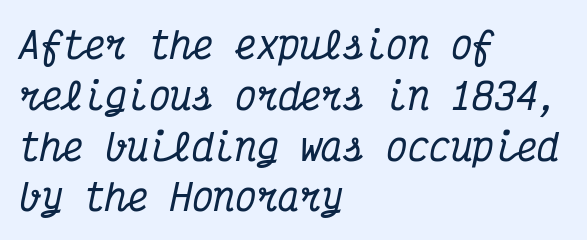
The image shows 36 px condensed serif type, italic (leaning right), monospaced; set left-aligned, normal line spacing (1.41x), normal letter spacing, not underlined; medium stroke contrast and a medium x-height.
